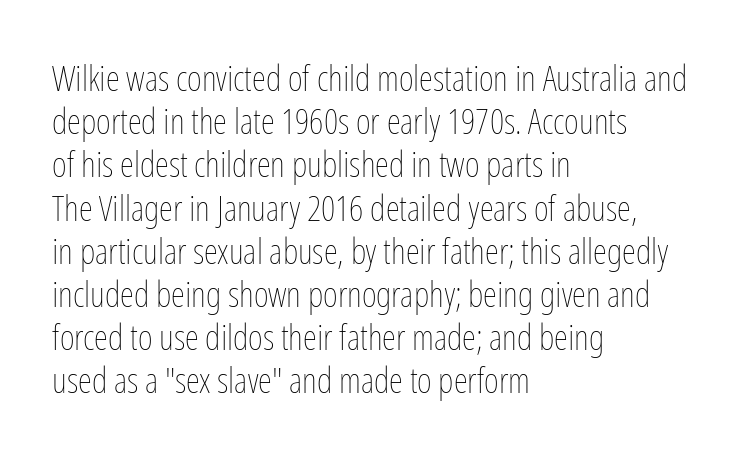
Q: Is the text bold? A: No.
Q: Is the text italic (slanted)? A: No, it is upright.
Q: Is the text underlined? A: No.
Q: How is the paragraph aligned? A: Left-aligned.
Q: Is the spacing between letters normal or unusually wide? A: Normal.
Q: Width (condensed, normal, or wide)? A: Condensed.
Q: Stroke contrast? A: Low.
Q: x-height? A: Medium.
Q: Monospaced? A: No.
